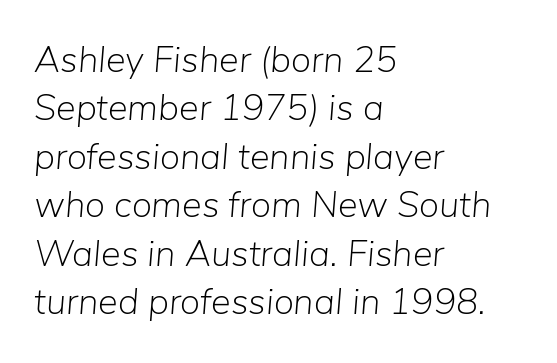
Q: Is the text bold? A: No.
Q: Is the text italic (slanted)? A: Yes, it leans right by about 5 degrees.
Q: Is the text underlined? A: No.
Q: How is the paragraph aligned? A: Left-aligned.
Q: Is the spacing between letters normal or unusually wide? A: Normal.
Q: Is the spacing between lines tight, normal or loose? A: Normal.
Q: Width (condensed, normal, or wide)? A: Normal.
Q: Stroke contrast? A: Low.
Q: x-height? A: Medium.
Q: Monospaced? A: No.
